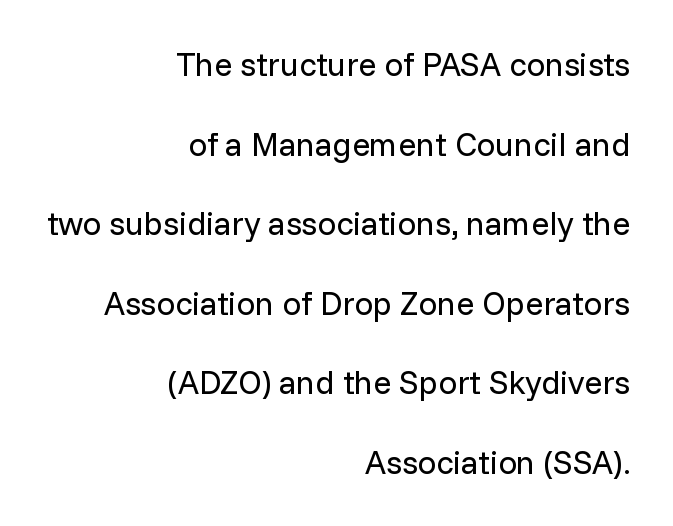
Interline gaps are noticeably wide in this sample. Weight class: somewhere from thin through regular. Honestly, there is no underline to notice here at all. Which margin do the lines hug? The right one — the left edge is uneven. Italic? Not at all — the glyphs are vertical. Each word holds together tightly as a unit, with standard inter-letter gaps.
